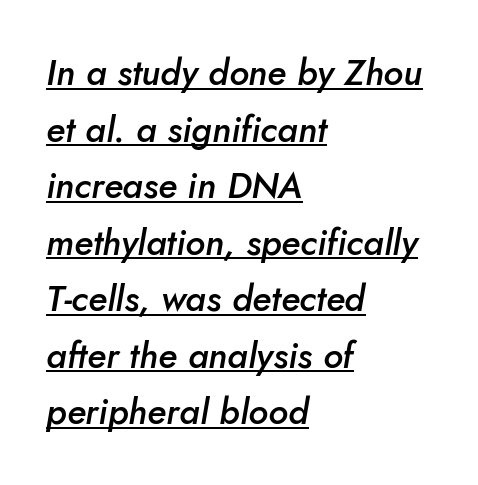
{"italic": "yes", "lean": "right", "slant_degrees": 10, "bold": "semi", "weight": "semibold", "width": "normal", "stroke_contrast": "low", "x_height": "small", "monospaced": "no", "underline": "yes", "align": "left", "line_spacing": "normal", "line_spacing_ratio": 1.57, "letter_spacing": "normal", "letter_spacing_em": 0.0, "glyph_px": 36}
